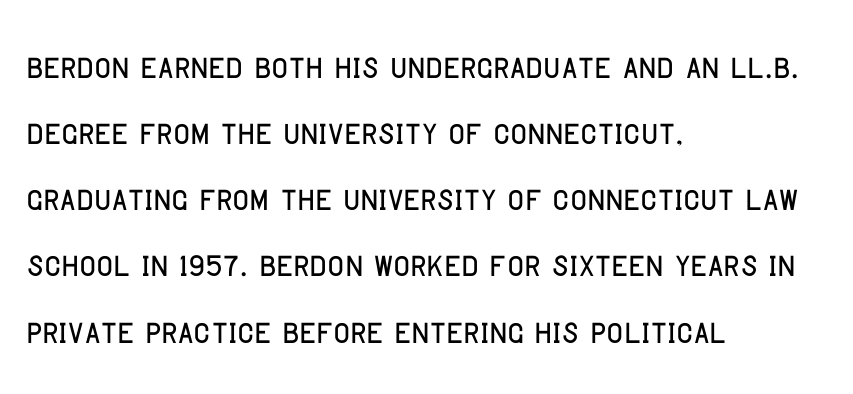
Q: Is the text italic (slanted)? A: No, it is upright.
Q: Is the typeface a serif or a sans-serif typeface? A: Sans-serif.
Q: Is the text underlined? A: No.
Q: How is the paragraph aligned? A: Left-aligned.
Q: Is the spacing between letters normal or unusually wide? A: Normal.
Q: Is the spacing between lines tight, normal or loose? A: Normal.
Q: Width (condensed, normal, or wide)? A: Condensed.
Q: Stroke contrast? A: Low.
Q: x-height? A: Large.
Q: Monospaced? A: No.
